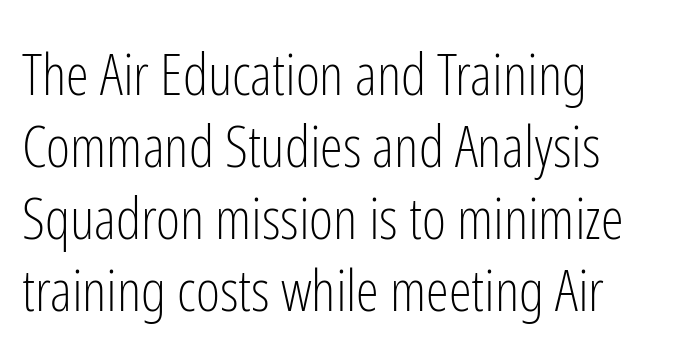
Q: Is the text bold? A: No.
Q: Is the text italic (slanted)? A: No, it is upright.
Q: Is the typeface a serif or a sans-serif typeface? A: Sans-serif.
Q: Is the text underlined? A: No.
Q: How is the paragraph aligned? A: Left-aligned.
Q: Is the spacing between letters normal or unusually wide? A: Normal.
Q: Width (condensed, normal, or wide)? A: Condensed.
Q: Stroke contrast? A: Low.
Q: x-height? A: Medium.
Q: Monospaced? A: No.
